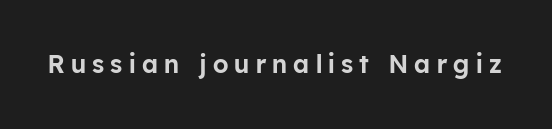
{"italic": "no", "underline": "no", "letter_spacing": "wide", "letter_spacing_em": 0.25, "glyph_px": 25}
